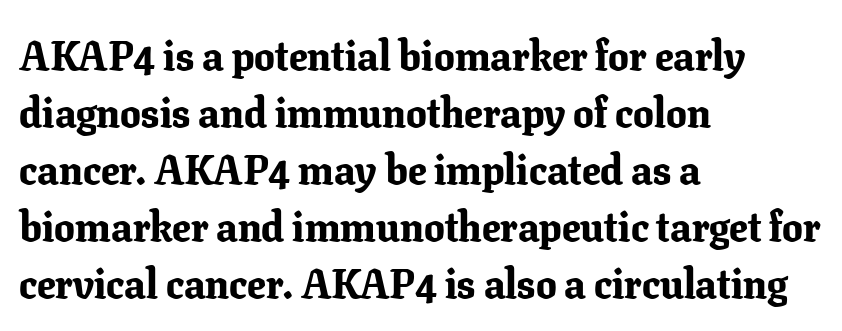
Compared with an ordinary text face, these strokes are far heavier — a full bold. Looks like regular typesetting: each glyph gets only the width it needs. Is the letter spacing exaggerated? No — it looks like the ordinary default. Normally led — the rows are evenly, conventionally spaced.
